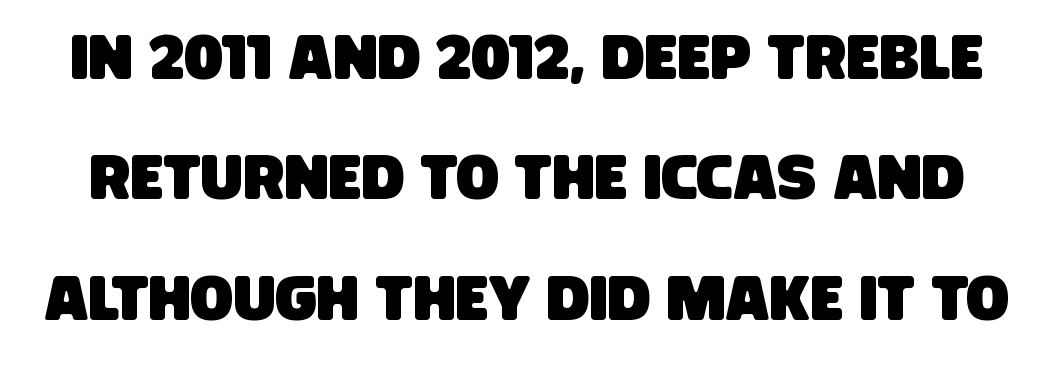
{"serif": "no", "width": "condensed", "stroke_contrast": "low", "x_height": "large", "monospaced": "no", "underline": "no", "line_spacing": "loose", "line_spacing_ratio": 1.91, "letter_spacing": "normal", "letter_spacing_em": 0.0, "glyph_px": 63}
